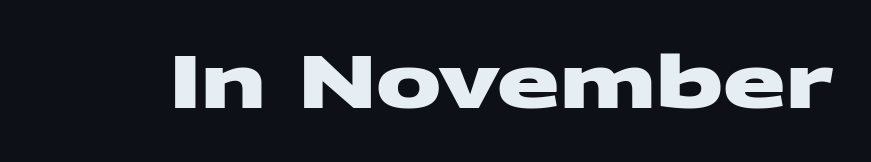
The image shows 73 px heavy, wide sans-serif type; set normal letter spacing, not underlined; medium stroke contrast and a large x-height.
